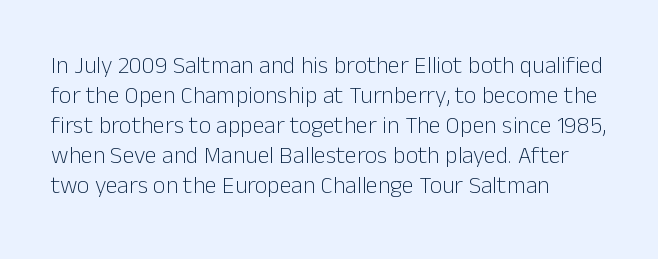
Q: Is the text bold? A: No.
Q: Is the text italic (slanted)? A: No, it is upright.
Q: Is the text underlined? A: No.
Q: How is the paragraph aligned? A: Left-aligned.
Q: Is the spacing between letters normal or unusually wide? A: Normal.
Q: Is the spacing between lines tight, normal or loose? A: Normal.
